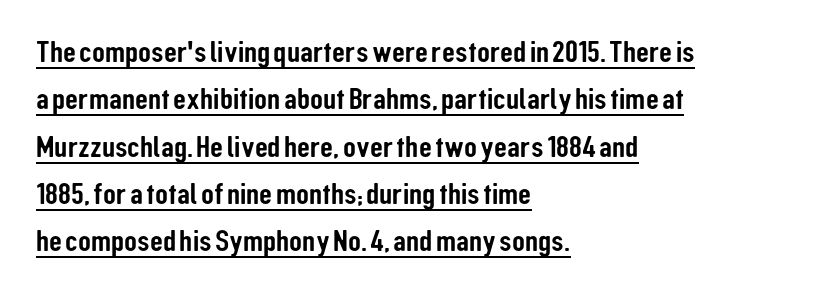
The image shows 32 px condensed sans-serif type, upright; set left-aligned, normal line spacing (1.48x), normal letter spacing, underlined; low stroke contrast and a medium x-height.
